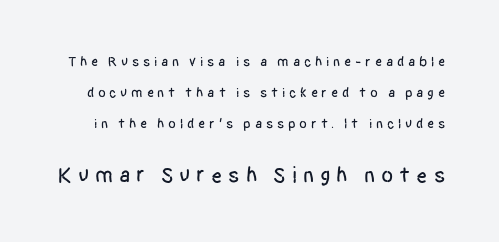
Bare-footed words on every line. Character size in the trailing block exceeds that of the leading block. Honestly, the letter spacing is so wide it's the main thing you notice. Leading is clearly above the norm, producing a sparse column. Ordinary non-slanted type is in use.
